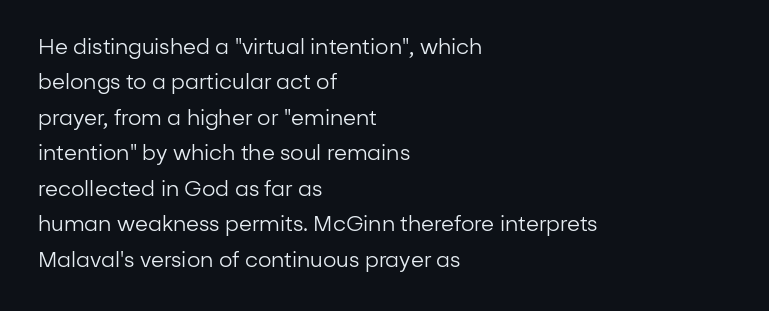
Q: Is the text bold? A: No.
Q: Is the text italic (slanted)? A: No, it is upright.
Q: Is the text underlined? A: No.
Q: How is the paragraph aligned? A: Left-aligned.
Q: Is the spacing between letters normal or unusually wide? A: Normal.
Q: Is the spacing between lines tight, normal or loose? A: Normal.
